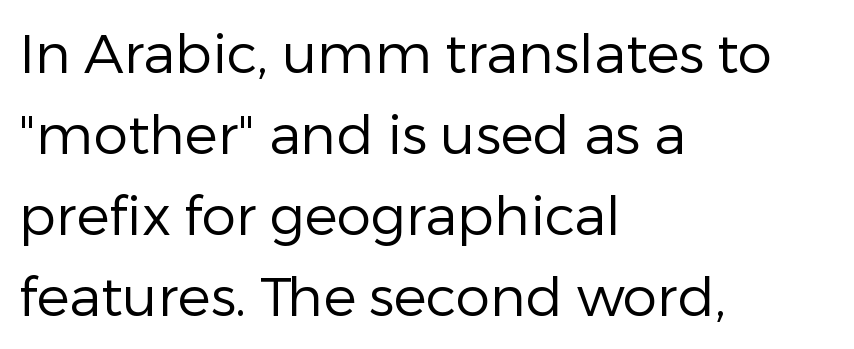
Q: Is the text bold? A: No.
Q: Is the text italic (slanted)? A: No, it is upright.
Q: Is the typeface a serif or a sans-serif typeface? A: Sans-serif.
Q: Is the text underlined? A: No.
Q: How is the paragraph aligned? A: Left-aligned.
Q: Is the spacing between letters normal or unusually wide? A: Normal.
Q: Is the spacing between lines tight, normal or loose? A: Normal.
Q: Width (condensed, normal, or wide)? A: Normal.
Q: Stroke contrast? A: Low.
Q: x-height? A: Medium.
Q: Monospaced? A: No.
